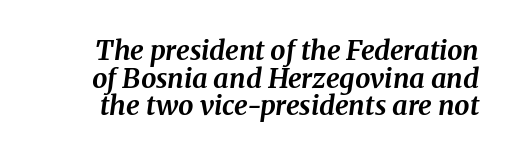
The image shows 27 px bold type, italic (leaning right); set tight line spacing (1.02x), normal letter spacing, not underlined.
